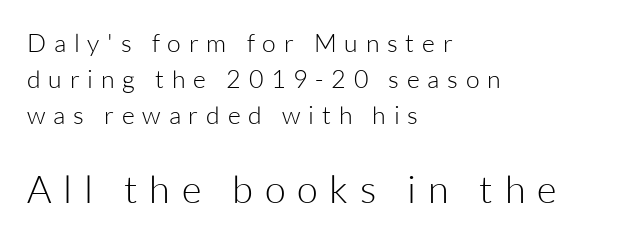
{"serif": "no", "italic": "no", "bold": "no", "weight": "light", "width": "normal", "stroke_contrast": "low", "x_height": "medium", "monospaced": "no", "underline": "no", "align": "left", "line_spacing": "normal", "line_spacing_ratio": 1.44, "letter_spacing": "wide", "letter_spacing_em": 0.31, "larger_block": "second", "size_ratio": 1.52, "glyph_px": 38}
